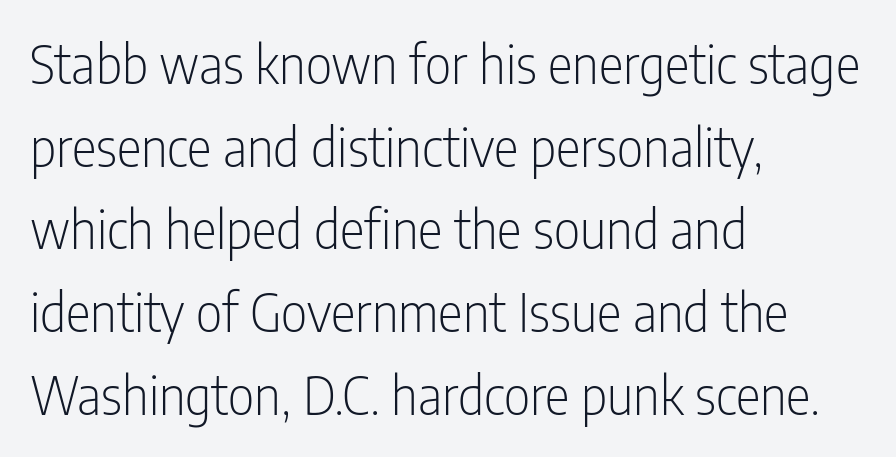
The image shows 52 px light, condensed sans-serif type, upright; set left-aligned, normal line spacing (1.59x), normal letter spacing, not underlined; low stroke contrast and a medium x-height.
